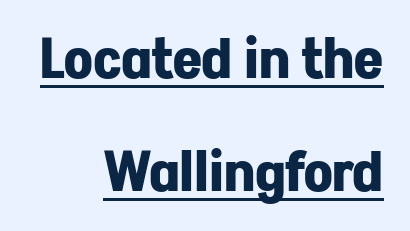
The image shows 56 px bold sans-serif type, upright; set right-aligned, loose line spacing (2.02x), normal letter spacing, underlined; low stroke contrast and a medium x-height.
